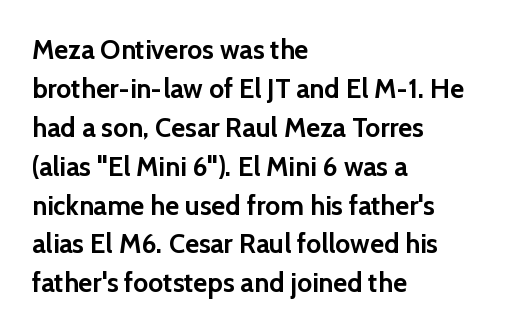
{"italic": "no", "bold": "yes", "underline": "no", "align": "left", "line_spacing": "normal", "line_spacing_ratio": 1.44, "letter_spacing": "normal", "letter_spacing_em": 0.0, "glyph_px": 27}
